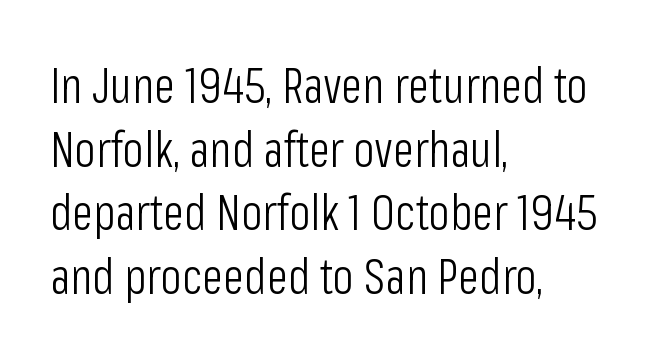
The image shows 49 px light, condensed sans-serif type, upright; set left-aligned, normal line spacing (1.3x), normal letter spacing, not underlined; low stroke contrast and a medium x-height.
